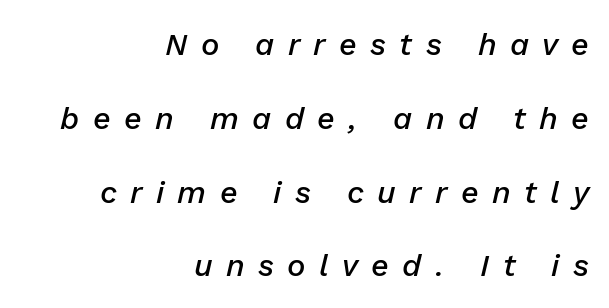
You could only call the tracking loose — the letters float apart. Every letter is mildly thick-stroked: semibold rather than bold. The block of text is sparse from top to bottom, with ample space between rows. Does the lettering tilt? It does — this is italic. Bare-footed words on every line.
